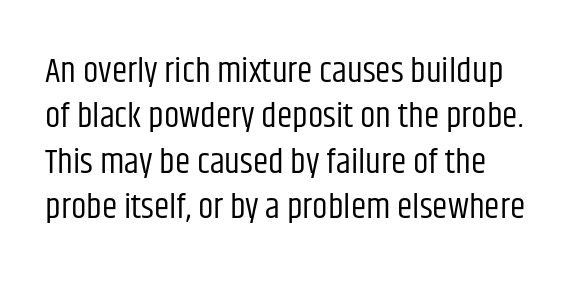
The image shows 35 px regular-weight, condensed sans-serif type, upright; set normal line spacing (1.3x), normal letter spacing, not underlined; low stroke contrast and a large x-height.
